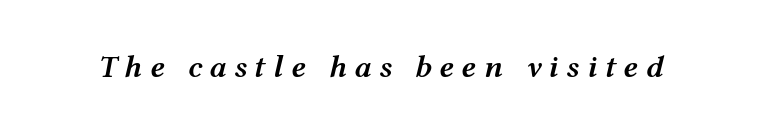
The image shows 32 px semibold, wide type, italic (leaning right); set unusually wide letter spacing (+0.23 em), not underlined; medium stroke contrast and a medium x-height.
